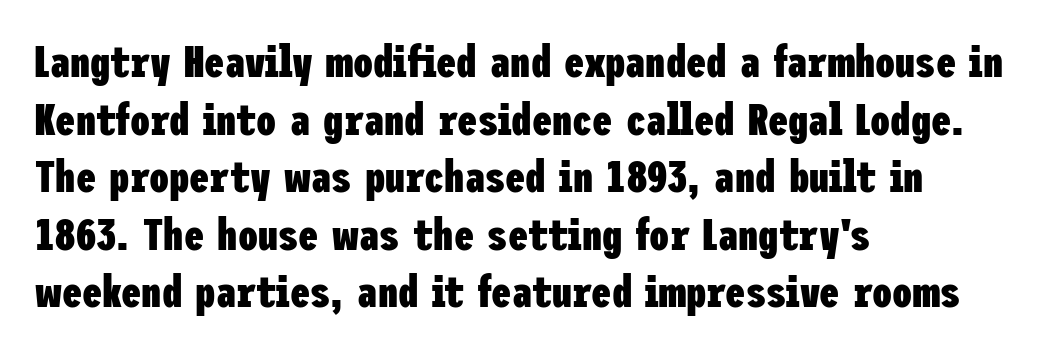
Q: Is the text bold? A: Yes.
Q: Is the text italic (slanted)? A: No, it is upright.
Q: Is the typeface a serif or a sans-serif typeface? A: Sans-serif.
Q: Is the text underlined? A: No.
Q: How is the paragraph aligned? A: Left-aligned.
Q: Is the spacing between letters normal or unusually wide? A: Normal.
Q: Is the spacing between lines tight, normal or loose? A: Normal.
Q: Width (condensed, normal, or wide)? A: Condensed.
Q: Stroke contrast? A: Low.
Q: x-height? A: Medium.
